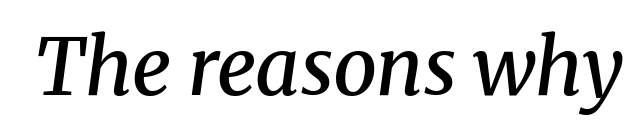
Strokes here are thickened, but only to semibold level. No extra tracking has been applied to these lines. The rendering applies a slant to the glyphs. Letterform terminals end in serifs throughout the passage.
